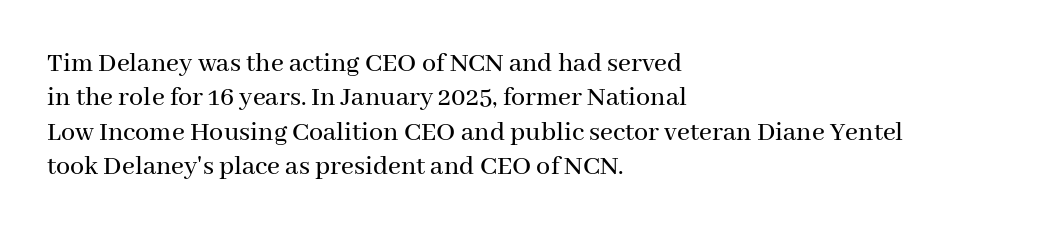
{"serif": "yes", "italic": "no", "width": "normal", "stroke_contrast": "medium", "x_height": "medium", "monospaced": "no", "underline": "no", "align": "left", "line_spacing_ratio": 1.23, "letter_spacing": "normal", "letter_spacing_em": 0.0, "glyph_px": 28}
